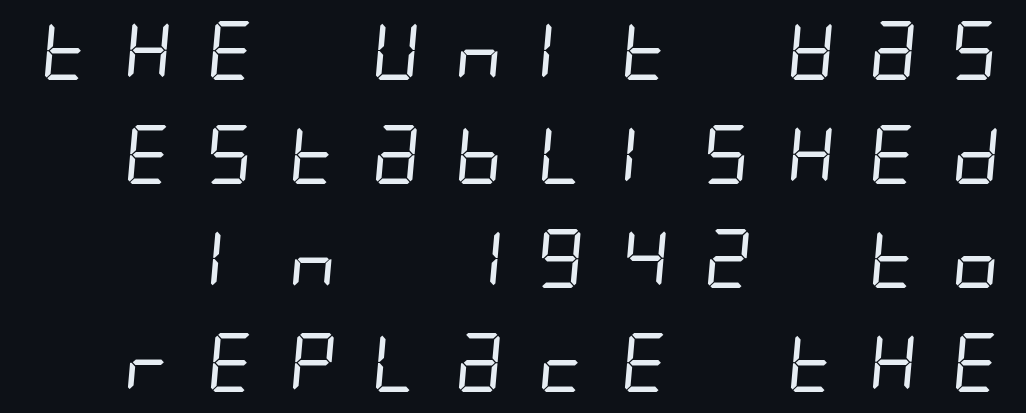
Q: Is the text bold? A: No.
Q: Is the typeface a serif or a sans-serif typeface? A: Sans-serif.
Q: Is the text underlined? A: No.
Q: Is the spacing between letters normal or unusually wide? A: Unusually wide.
Q: Width (condensed, normal, or wide)? A: Condensed.
Q: Stroke contrast? A: Low.
Q: x-height? A: Large.
